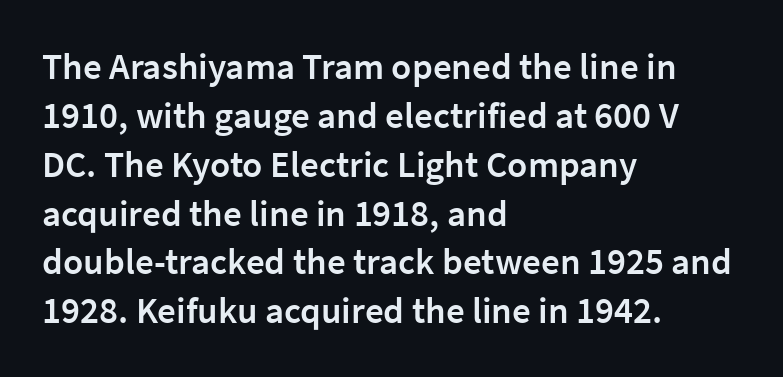
This is roman type, the default non-slanted kind. Horizontal bands of white between lines are of average thickness. What kind of face is this? One without serifs — a sans. Is the type bold? Partly — it's a semibold, heavier than regular but not fully bold.
